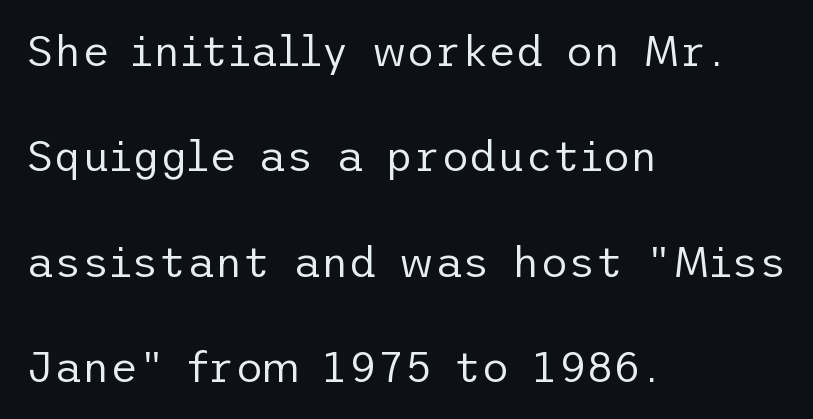
Q: Is the text bold? A: No.
Q: Is the text italic (slanted)? A: No, it is upright.
Q: Is the typeface a serif or a sans-serif typeface? A: Sans-serif.
Q: Is the text underlined? A: No.
Q: How is the paragraph aligned? A: Left-aligned.
Q: Is the spacing between letters normal or unusually wide? A: Normal.
Q: Is the spacing between lines tight, normal or loose? A: Loose.
Q: Width (condensed, normal, or wide)? A: Normal.
Q: Stroke contrast? A: Low.
Q: x-height? A: Medium.
